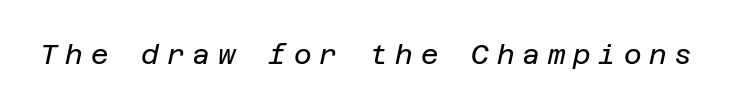
{"italic": "yes", "lean": "right", "slant_degrees": 12, "bold": "no", "underline": "no", "letter_spacing": "wide", "letter_spacing_em": 0.29, "glyph_px": 27}
